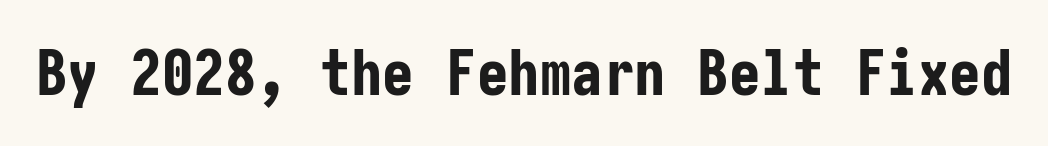
{"serif": "no", "italic": "no", "bold": "yes", "weight": "bold", "width": "condensed", "stroke_contrast": "low", "x_height": "medium", "underline": "no", "letter_spacing": "normal", "letter_spacing_em": 0.0, "glyph_px": 63}
